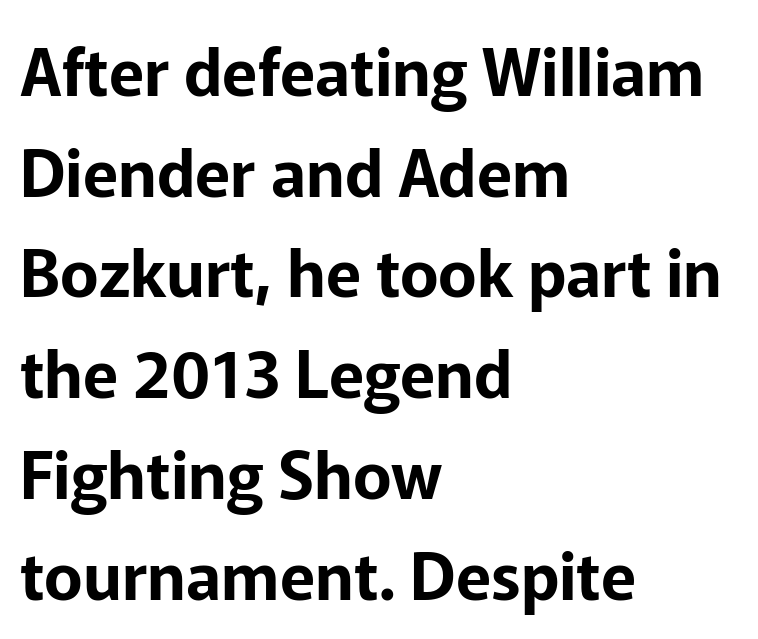
The image shows 65 px sans-serif type, upright; set left-aligned, normal line spacing (1.55x), normal letter spacing, not underlined; low stroke contrast and a medium x-height.
